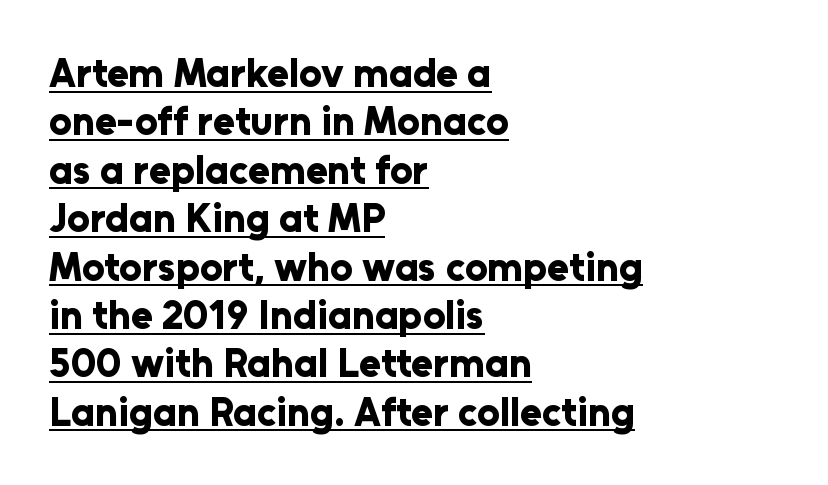
{"serif": "no", "italic": "no", "bold": "yes", "weight": "bold", "width": "normal", "stroke_contrast": "low", "x_height": "medium", "monospaced": "no", "underline": "yes", "align": "left", "line_spacing_ratio": 1.21, "letter_spacing": "normal", "letter_spacing_em": 0.0, "glyph_px": 40}
